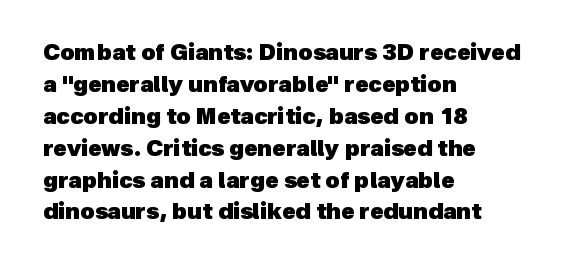
Q: Is the text bold? A: Yes.
Q: Is the text underlined? A: No.
Q: How is the paragraph aligned? A: Left-aligned.
Q: Is the spacing between letters normal or unusually wide? A: Normal.
Q: Is the spacing between lines tight, normal or loose? A: Normal.
